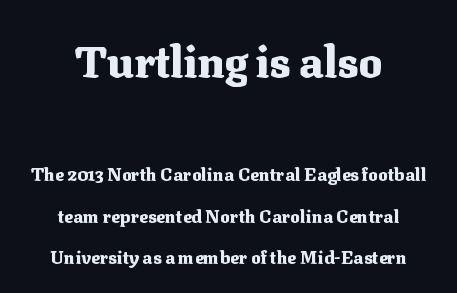
Whoever set this made the first block the dominant, larger element. Each line is balanced around a shared central axis. Examine the stroke ends and you'll spot serifs. The font's upright variant was chosen for this text. The font is running at its bold setting. How would I describe the line gaps? Wide and relaxed.
